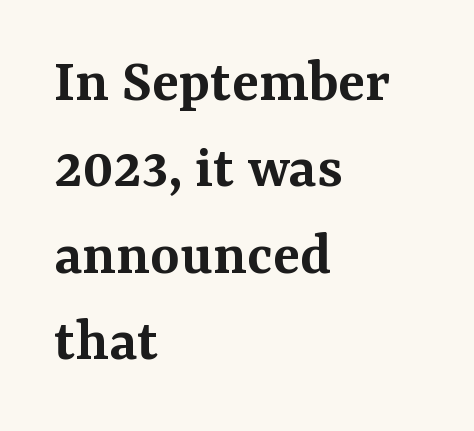
{"serif": "yes", "italic": "no", "bold": "semi", "weight": "semibold", "width": "normal", "stroke_contrast": "medium", "x_height": "medium", "monospaced": "no", "underline": "no", "align": "left", "line_spacing": "normal", "line_spacing_ratio": 1.37, "letter_spacing": "normal", "letter_spacing_em": 0.0, "glyph_px": 63}
